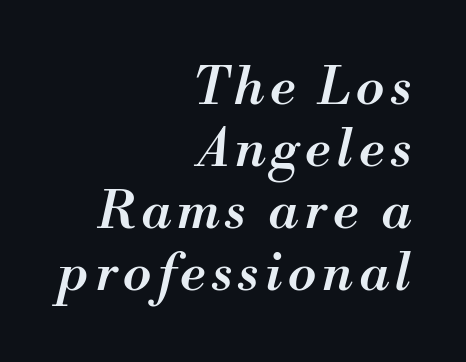
The image shows 52 px semibold type, italic (leaning right); set right-aligned, line spacing 1.19x, not underlined; medium stroke contrast and a small x-height.
